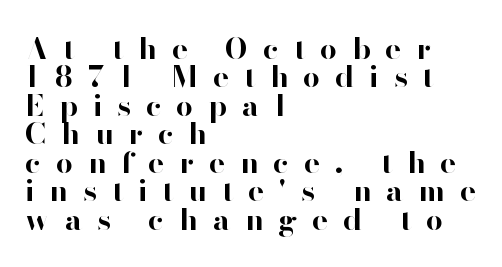
Q: Is the text bold? A: Yes.
Q: Is the text italic (slanted)? A: No, it is upright.
Q: Is the typeface a serif or a sans-serif typeface? A: Sans-serif.
Q: Is the text underlined? A: No.
Q: How is the paragraph aligned? A: Left-aligned.
Q: Is the spacing between letters normal or unusually wide? A: Unusually wide.
Q: Is the spacing between lines tight, normal or loose? A: Tight.
Q: Width (condensed, normal, or wide)? A: Normal.
Q: Stroke contrast? A: High.
Q: x-height? A: Small.
Q: Monospaced? A: No.
